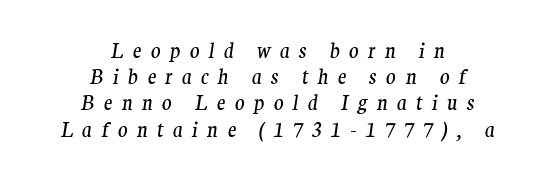
The image shows 20 px text type, italic (leaning right); set centered, normal line spacing (1.31x), unusually wide letter spacing (+0.46 em), not underlined.
